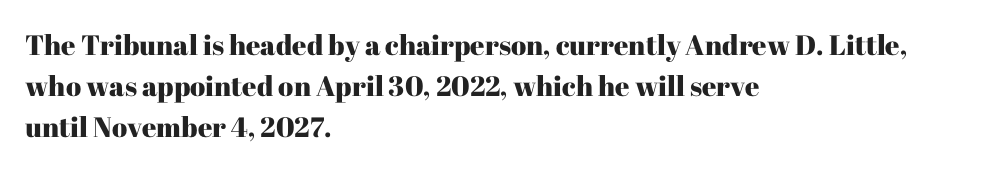
Q: Is the text italic (slanted)? A: No, it is upright.
Q: Is the typeface a serif or a sans-serif typeface? A: Serif.
Q: Is the text underlined? A: No.
Q: How is the paragraph aligned? A: Left-aligned.
Q: Is the spacing between letters normal or unusually wide? A: Normal.
Q: Is the spacing between lines tight, normal or loose? A: Normal.
Q: Width (condensed, normal, or wide)? A: Normal.
Q: Stroke contrast? A: High.
Q: x-height? A: Medium.
Q: Monospaced? A: No.
